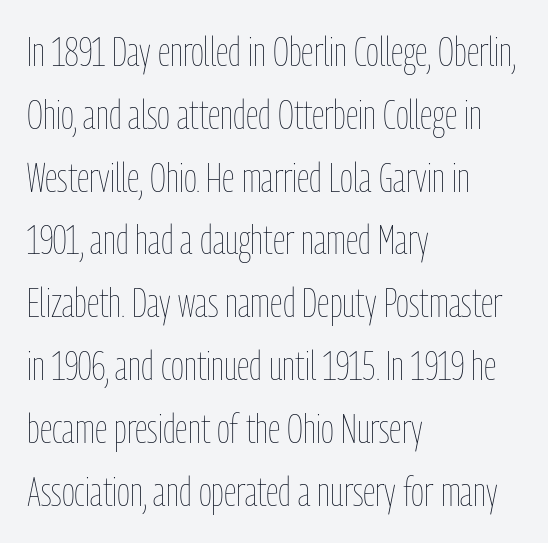
The image shows 40 px thin, condensed type, upright; set left-aligned, normal line spacing (1.57x), normal letter spacing, not underlined; low stroke contrast and a medium x-height.
